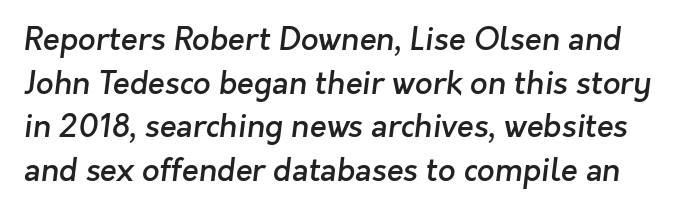
Q: Is the text bold? A: Semi-bold.
Q: Is the typeface a serif or a sans-serif typeface? A: Sans-serif.
Q: Is the text underlined? A: No.
Q: Is the spacing between letters normal or unusually wide? A: Normal.
Q: Is the spacing between lines tight, normal or loose? A: Normal.
Q: Width (condensed, normal, or wide)? A: Normal.
Q: Stroke contrast? A: Low.
Q: x-height? A: Medium.
Q: Monospaced? A: No.
